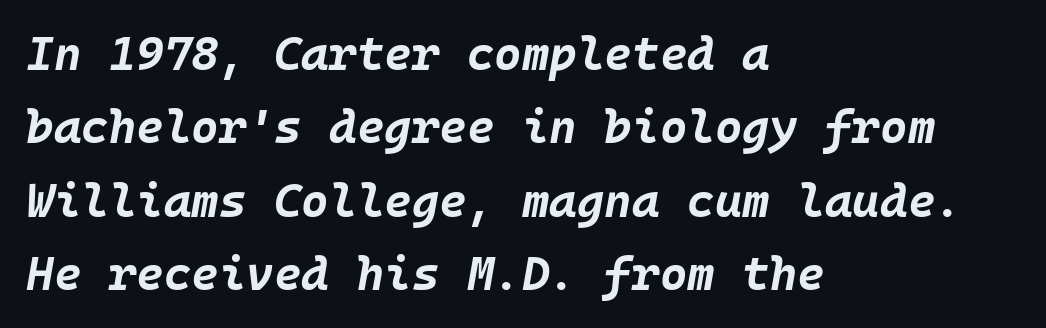
Q: Is the text bold? A: Yes.
Q: Is the text italic (slanted)? A: Yes, it leans right by about 10 degrees.
Q: Is the text underlined? A: No.
Q: How is the paragraph aligned? A: Left-aligned.
Q: Is the spacing between letters normal or unusually wide? A: Normal.
Q: Is the spacing between lines tight, normal or loose? A: Normal.
Q: Width (condensed, normal, or wide)? A: Normal.
Q: Stroke contrast? A: Low.
Q: x-height? A: Large.
